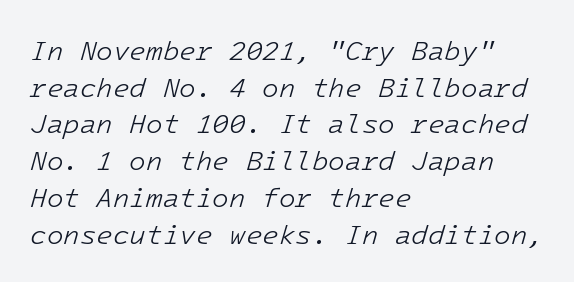
The image shows 27 px text type, italic (leaning right); set left-aligned, normal line spacing (1.36x), normal letter spacing, not underlined.
